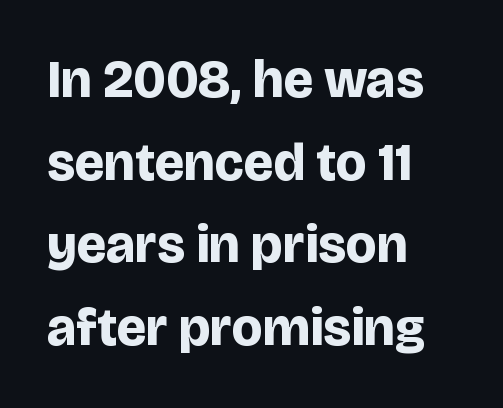
The image shows 53 px bold sans-serif type, upright; set left-aligned, normal line spacing (1.56x), normal letter spacing, not underlined; low stroke contrast and a large x-height.
